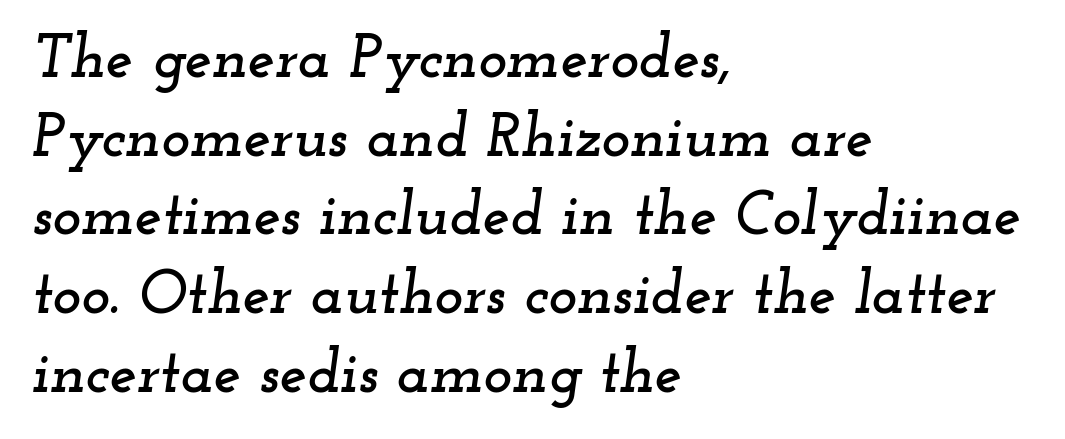
The image shows 61 px wide serif type, italic (leaning right); set left-aligned, normal line spacing (1.29x), normal letter spacing, not underlined; low stroke contrast and a small x-height.
